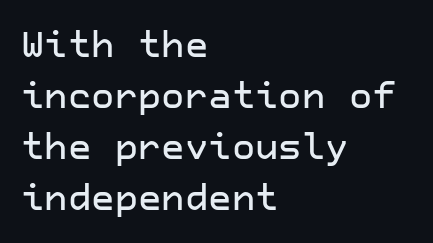
{"serif": "no", "italic": "no", "width": "normal", "stroke_contrast": "low", "x_height": "medium", "underline": "no", "align": "left", "line_spacing": "normal", "line_spacing_ratio": 1.42, "letter_spacing": "normal", "letter_spacing_em": 0.0, "glyph_px": 36}
